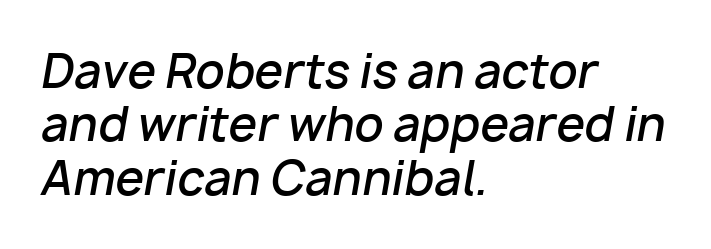
The gap between lines stays unmarked. This rendering uses left alignment, leaving the right contour irregular. The letters advance in unequal steps, a hallmark of proportional type. The rendering uses a semibold face; strokes are thickened but not to full bold. This sample uses an oblique cut, with every glyph tilted off the vertical.
